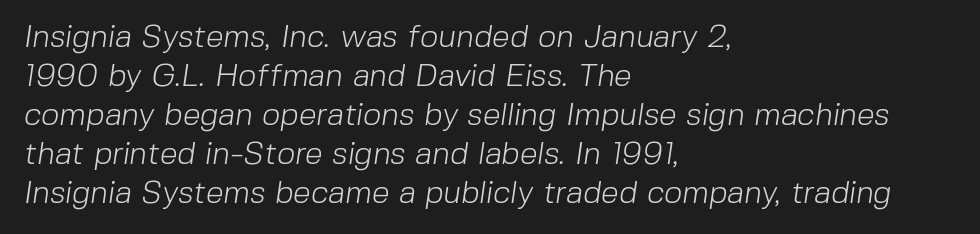
The image shows 32 px light sans-serif type; set left-aligned, line spacing 1.22x, normal letter spacing, not underlined; low stroke contrast and a medium x-height.
